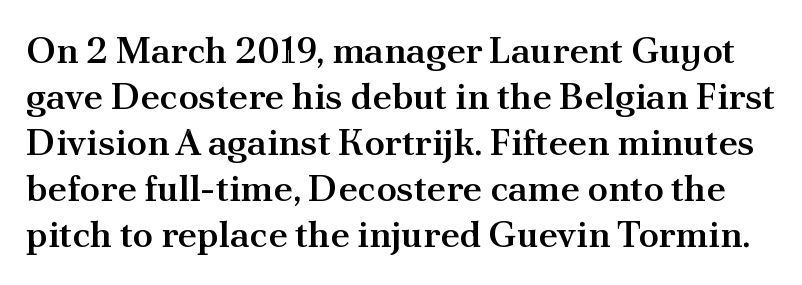
The image shows 37 px semibold serif type, upright; set line spacing 1.24x, normal letter spacing, not underlined; medium stroke contrast and a small x-height.
